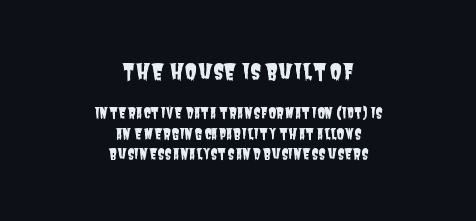
Q: Is the text underlined? A: No.
Q: How is the paragraph aligned? A: Centered.
Q: Is the spacing between letters normal or unusually wide? A: Normal.
Q: Is the spacing between lines tight, normal or loose? A: Normal.
Q: Which block of text is set in a larger size, the first (top) or the second (bottom)? A: The first (top) one.
